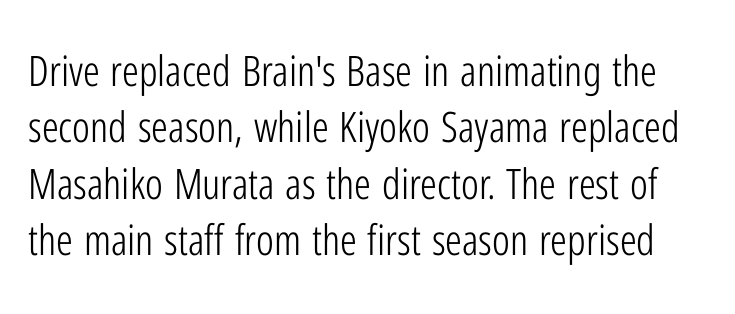
Weight: regular or lighter. The lettering holds an erect, upright posture throughout. A typesetter would call this proportional, since set widths differ per character. Unmarked baselines from the first word to the last.
